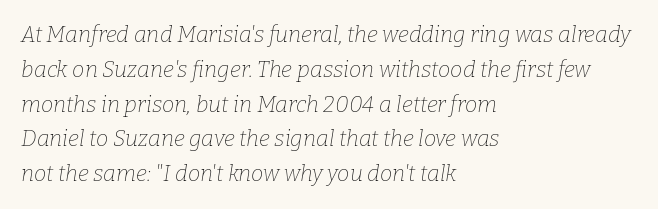
The image shows 22 px text type, italic (leaning right); set left-aligned, normal line spacing (1.58x), normal letter spacing, not underlined.
